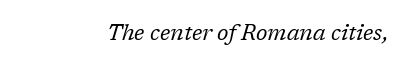
The image shows 22 px text type, italic (leaning right); set normal letter spacing, not underlined.
